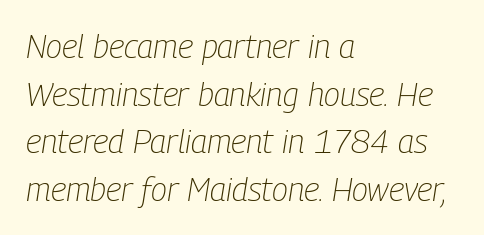
The image shows 33 px light, condensed type, italic (leaning right); set left-aligned, normal line spacing (1.44x), normal letter spacing, not underlined; low stroke contrast and a medium x-height.
